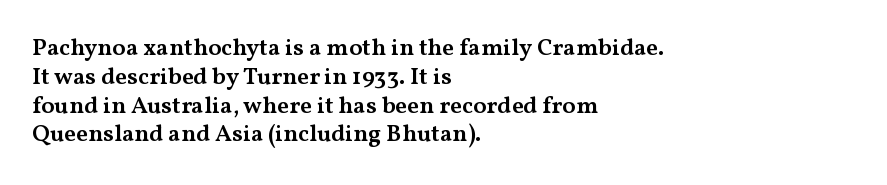
Q: Is the text bold? A: Semi-bold.
Q: Is the text italic (slanted)? A: No, it is upright.
Q: Is the text underlined? A: No.
Q: How is the paragraph aligned? A: Left-aligned.
Q: Is the spacing between letters normal or unusually wide? A: Normal.
